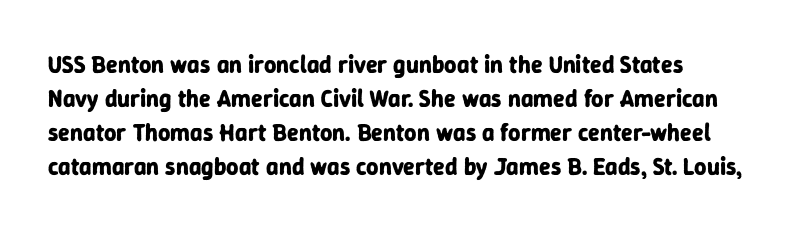
Q: Is the text bold? A: Yes.
Q: Is the text italic (slanted)? A: No, it is upright.
Q: Is the text underlined? A: No.
Q: Is the spacing between letters normal or unusually wide? A: Normal.
Q: Is the spacing between lines tight, normal or loose? A: Normal.
